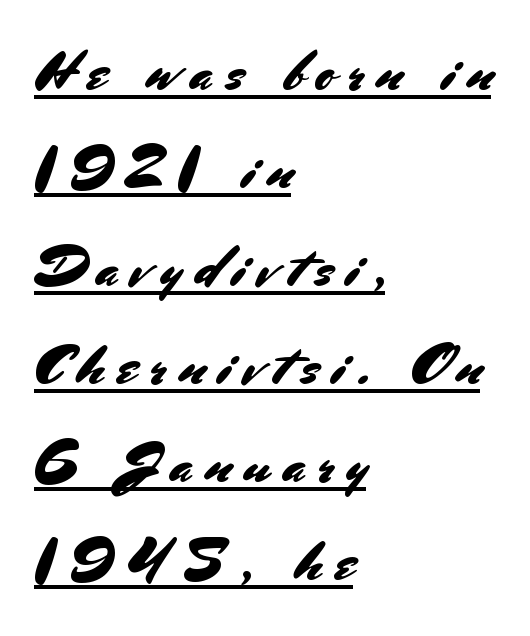
Q: Is the text italic (slanted)? A: Yes.
Q: Is the typeface a serif or a sans-serif typeface? A: Sans-serif.
Q: Is the text underlined? A: Yes.
Q: How is the paragraph aligned? A: Left-aligned.
Q: Is the spacing between letters normal or unusually wide? A: Unusually wide.
Q: Width (condensed, normal, or wide)? A: Normal.
Q: Stroke contrast? A: Medium.
Q: x-height? A: Small.
Q: Monospaced? A: No.
